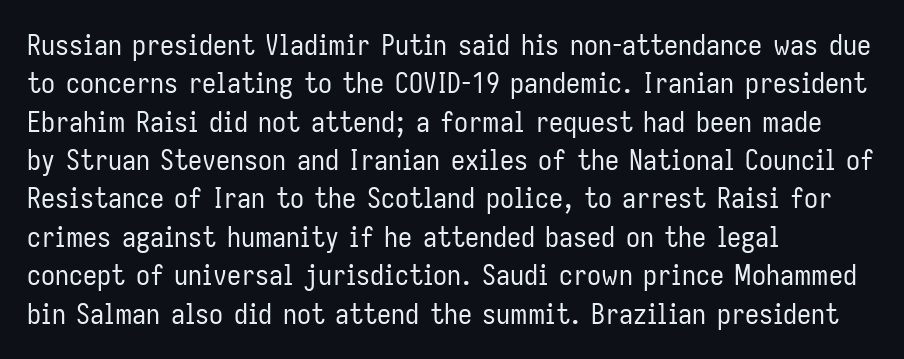
{"serif": "no", "italic": "no", "bold": "no", "weight": "regular", "width": "condensed", "stroke_contrast": "low", "x_height": "medium", "monospaced": "no", "underline": "no", "align": "left", "line_spacing": "normal", "line_spacing_ratio": 1.37, "letter_spacing": "normal", "letter_spacing_em": 0.0, "glyph_px": 28}
